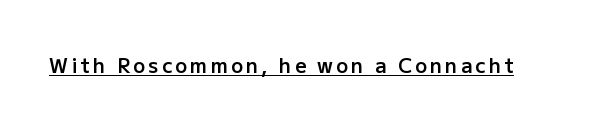
{"italic": "no", "bold": "semi", "underline": "yes", "glyph_px": 20}
